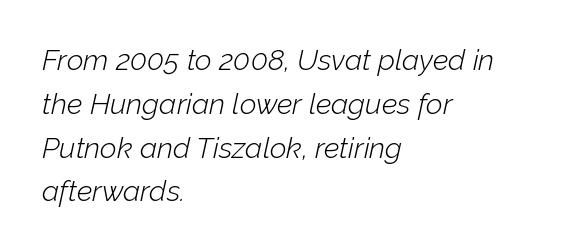
Q: Is the text bold? A: No.
Q: Is the text italic (slanted)? A: Yes, it leans right by about 12 degrees.
Q: Is the text underlined? A: No.
Q: How is the paragraph aligned? A: Left-aligned.
Q: Is the spacing between letters normal or unusually wide? A: Normal.
Q: Is the spacing between lines tight, normal or loose? A: Normal.
Q: Width (condensed, normal, or wide)? A: Normal.
Q: Stroke contrast? A: Low.
Q: x-height? A: Medium.
Q: Monospaced? A: No.
